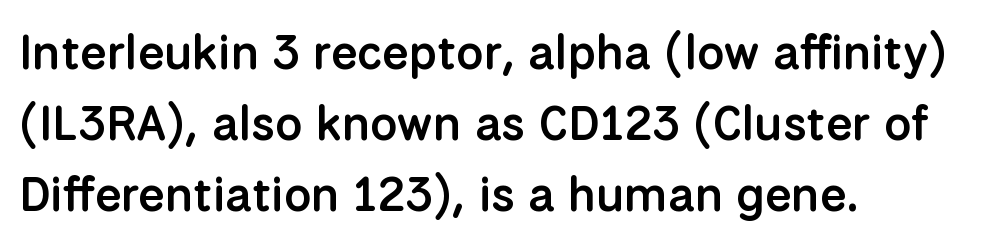
{"serif": "no", "italic": "no", "bold": "semi", "weight": "semibold", "width": "normal", "stroke_contrast": "low", "x_height": "medium", "monospaced": "no", "underline": "no", "align": "left", "line_spacing": "normal", "line_spacing_ratio": 1.48, "letter_spacing": "normal", "letter_spacing_em": 0.0, "glyph_px": 48}
